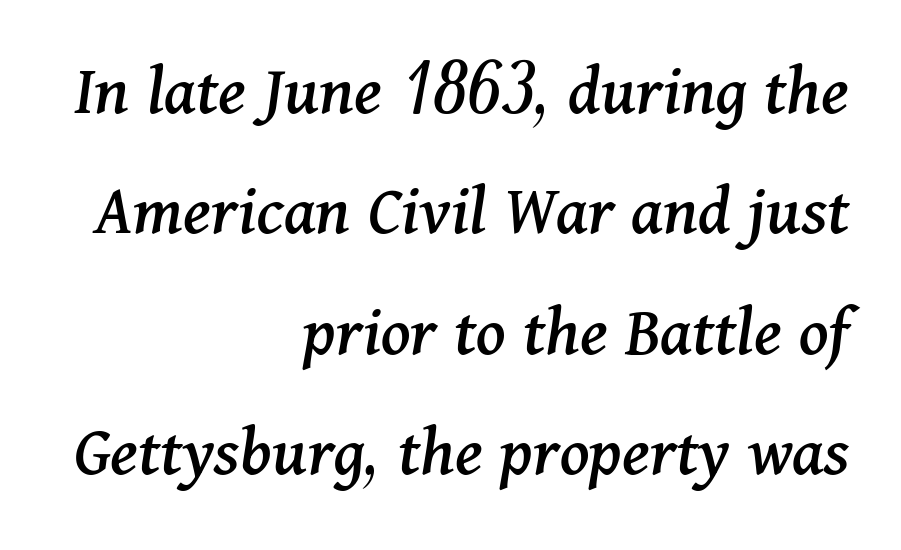
{"serif": "yes", "italic": "yes", "lean": "right", "slant_degrees": 11, "width": "normal", "stroke_contrast": "medium", "x_height": "medium", "monospaced": "no", "underline": "no", "align": "right", "line_spacing": "normal", "line_spacing_ratio": 1.65, "letter_spacing": "normal", "letter_spacing_em": 0.0, "glyph_px": 73}
